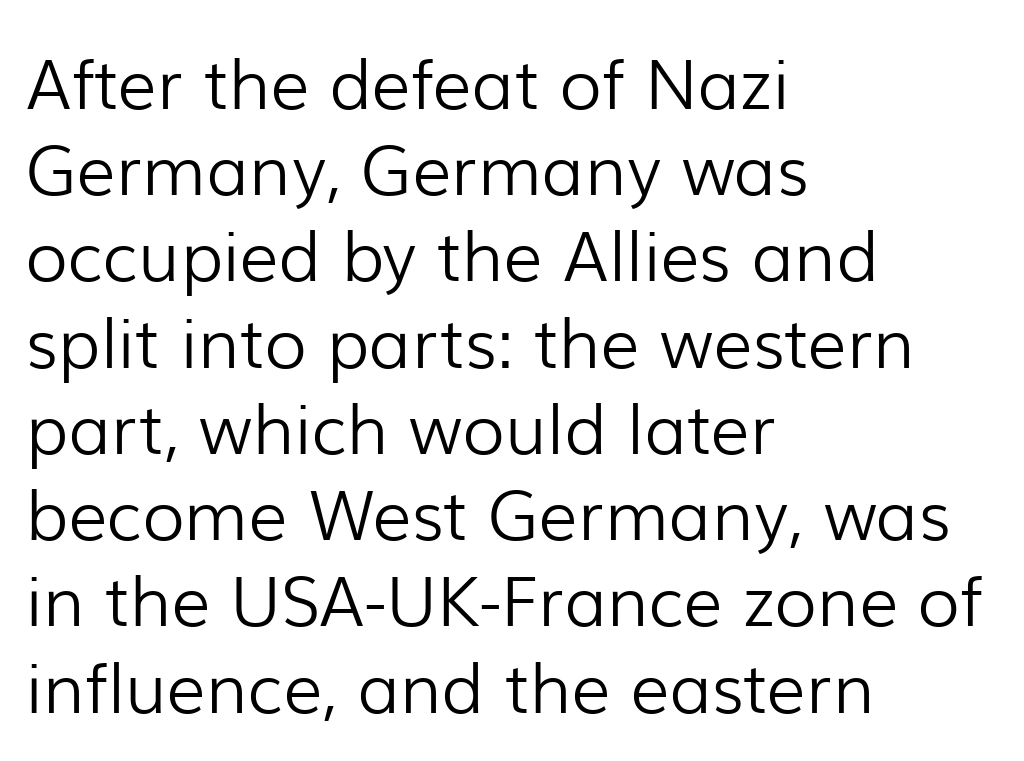
Q: Is the text bold? A: No.
Q: Is the text italic (slanted)? A: No, it is upright.
Q: Is the typeface a serif or a sans-serif typeface? A: Sans-serif.
Q: Is the text underlined? A: No.
Q: How is the paragraph aligned? A: Left-aligned.
Q: Is the spacing between letters normal or unusually wide? A: Normal.
Q: Is the spacing between lines tight, normal or loose? A: Normal.
Q: Width (condensed, normal, or wide)? A: Normal.
Q: Stroke contrast? A: Low.
Q: x-height? A: Medium.
Q: Monospaced? A: No.
